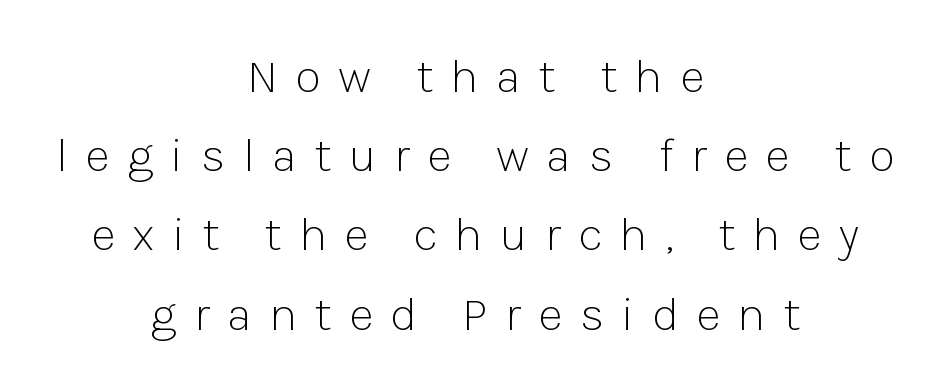
Centered paragraph, ragged on both sides. The designer left line spacing at the default. Characters remain perfectly vertical along every line. Honestly, there is no underline to notice here at all. Each letter's strokes conclude bluntly, with no projecting serifs.
